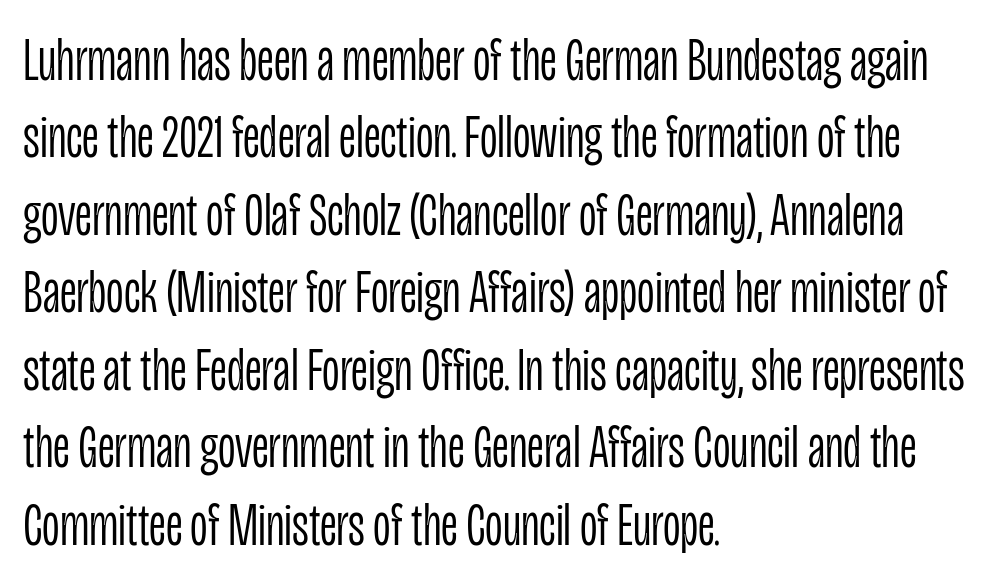
Q: Is the text bold? A: No.
Q: Is the text italic (slanted)? A: No, it is upright.
Q: Is the typeface a serif or a sans-serif typeface? A: Sans-serif.
Q: Is the text underlined? A: No.
Q: How is the paragraph aligned? A: Left-aligned.
Q: Is the spacing between letters normal or unusually wide? A: Normal.
Q: Is the spacing between lines tight, normal or loose? A: Normal.
Q: Width (condensed, normal, or wide)? A: Condensed.
Q: Stroke contrast? A: Low.
Q: x-height? A: Large.
Q: Monospaced? A: No.
